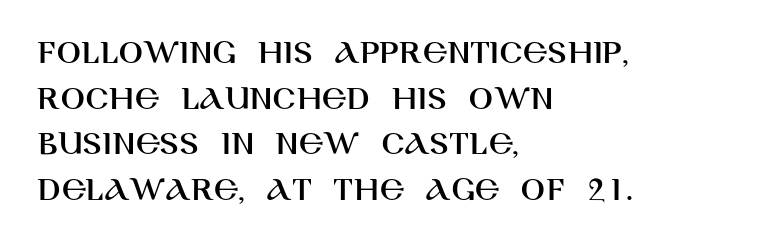
This sample has the flowing, uneven cadence of proportional lettering. The rendering keeps characters at their native spacing. Successive baselines arrive at the customary interval. Style check: upright. Does the type have serifs? No, each stem ends abruptly. Short and long lines alike share a common starting point at left.
